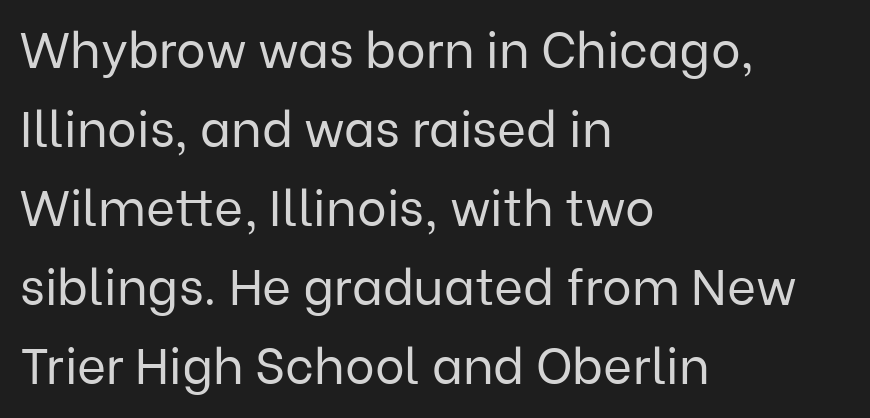
The image shows 50 px regular-weight sans-serif type, upright; set left-aligned, normal line spacing (1.58x), normal letter spacing, not underlined; low stroke contrast and a medium x-height.
